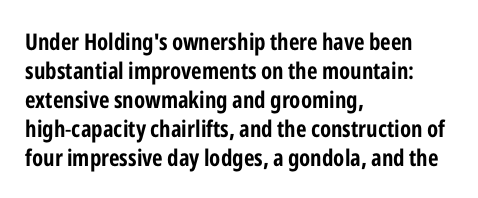
Posture: straight, roman, zero tilt. The passage shown is not underscored anywhere. The rendering anchors every line to the left-hand side. The gaps between neighbouring characters are ordinary and unremarkable.
